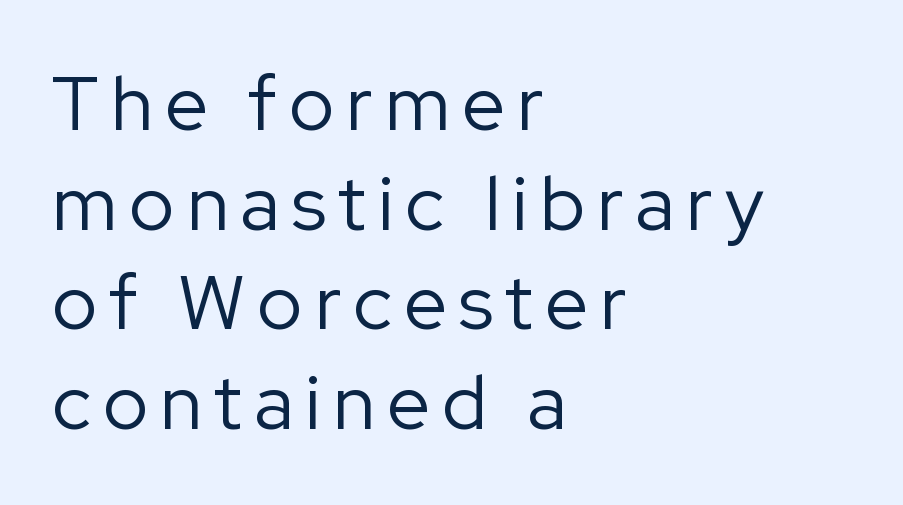
Notice how descenders clear the ascenders below comfortably — that's standard leading. The space directly below the letters is spotless. Which margin do the lines hug? The left one — the right edge is uneven. This reads as an unemphasized weight, regular at the heaviest. Grotesque or geometric, the face here clearly has no serifs. Proportional: the letters do not fall into vertical columns.
